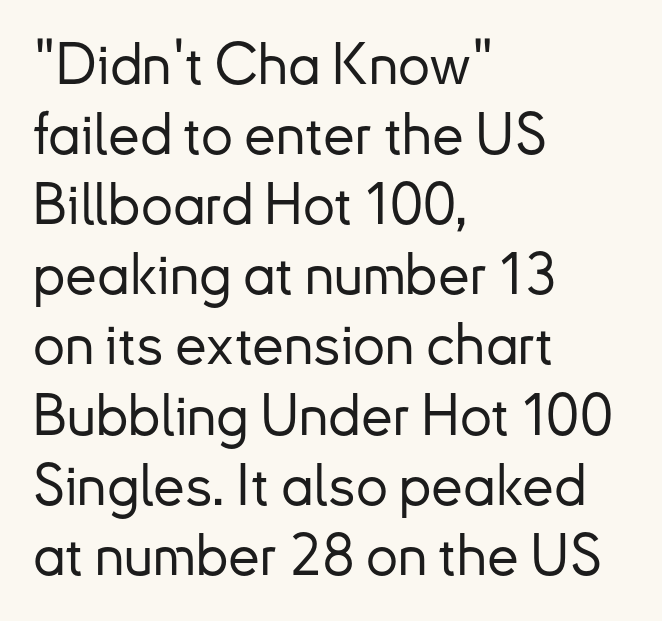
The setting favours the left margin, as ordinary paragraphs usually do. Tracking value appears to be zero — textbook default spacing. Proportional: the letters do not fall into vertical columns. Look at the bottom of the vertical strokes: they stop flat, with no serifs.
